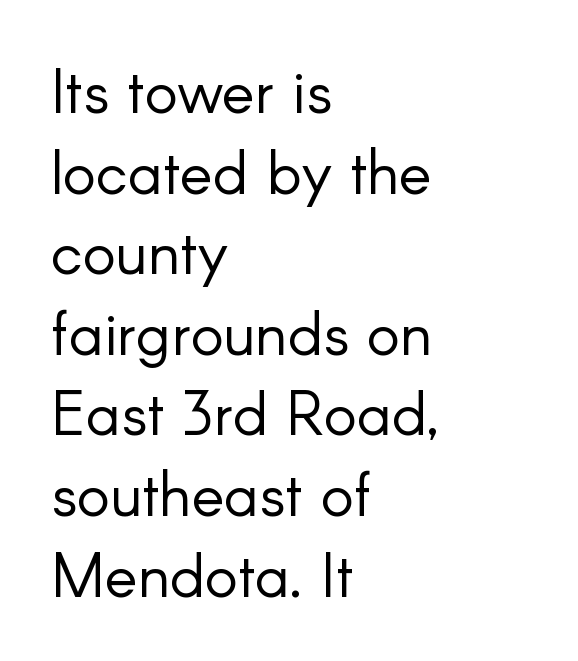
The image shows 62 px light sans-serif type, upright; set left-aligned, normal line spacing (1.3x), normal letter spacing, not underlined; low stroke contrast and a small x-height.
